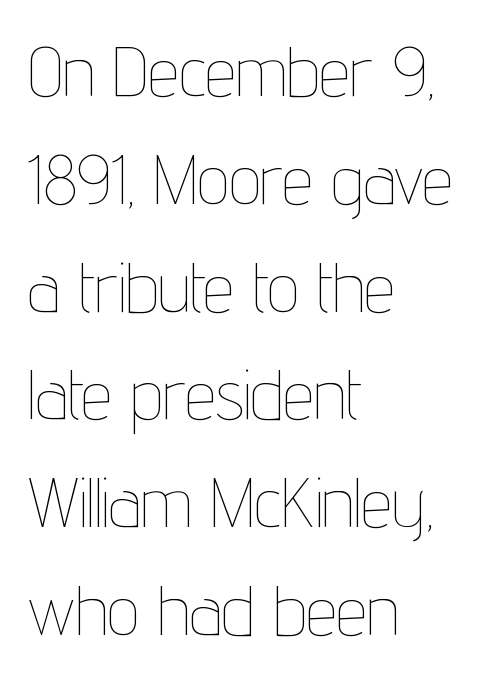
Horizontally, the lines are justified to the leading edge only. There is no visible air inserted between adjacent glyphs. Descenders hang freely into open space. Character widths vary here, with narrow letters taking less room than wide ones. Rendered with straight, roman letterforms.
